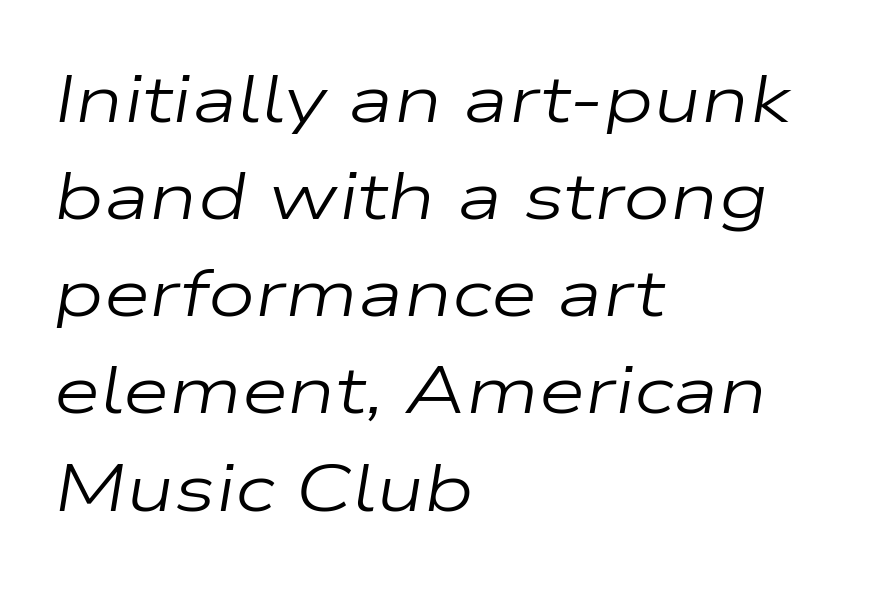
Q: Is the text bold? A: No.
Q: Is the text italic (slanted)? A: Yes, it leans right by about 9 degrees.
Q: Is the text underlined? A: No.
Q: How is the paragraph aligned? A: Left-aligned.
Q: Is the spacing between letters normal or unusually wide? A: Normal.
Q: Is the spacing between lines tight, normal or loose? A: Normal.
Q: Width (condensed, normal, or wide)? A: Wide.
Q: Stroke contrast? A: Low.
Q: x-height? A: Medium.
Q: Monospaced? A: No.
